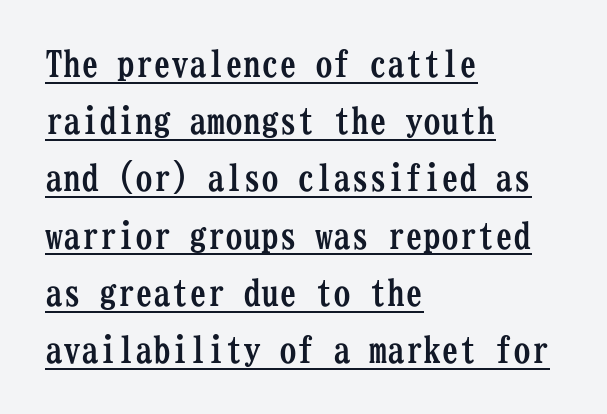
The line-height multiplier appears to be the usual default. One-word summary of the alignment: left. These lines are composed in type with serifs. The type is set solid horizontally, with unmodified tracking. The rendered words wear a rule along their underside.
